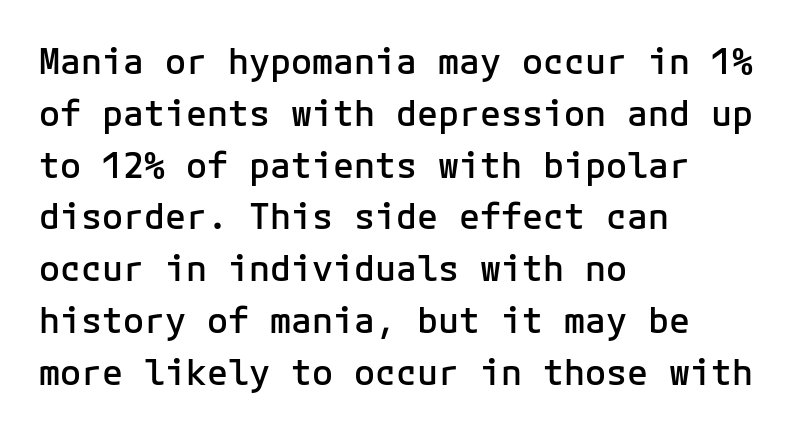
Q: Is the text bold? A: Semi-bold.
Q: Is the text italic (slanted)? A: No, it is upright.
Q: Is the typeface a serif or a sans-serif typeface? A: Sans-serif.
Q: Is the text underlined? A: No.
Q: How is the paragraph aligned? A: Left-aligned.
Q: Is the spacing between letters normal or unusually wide? A: Normal.
Q: Is the spacing between lines tight, normal or loose? A: Normal.
Q: Width (condensed, normal, or wide)? A: Normal.
Q: Stroke contrast? A: Low.
Q: x-height? A: Medium.
Q: Monospaced? A: Yes.
